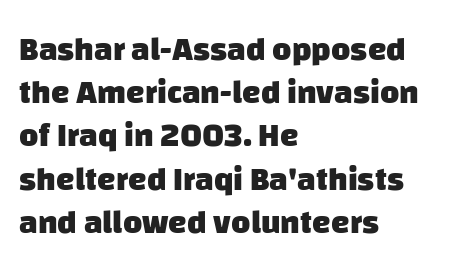
{"serif": "no", "bold": "yes", "weight": "heavy", "width": "normal", "stroke_contrast": "low", "x_height": "large", "monospaced": "no", "underline": "no", "align": "left", "line_spacing": "normal", "line_spacing_ratio": 1.31, "letter_spacing": "normal", "letter_spacing_em": 0.0, "glyph_px": 33}
